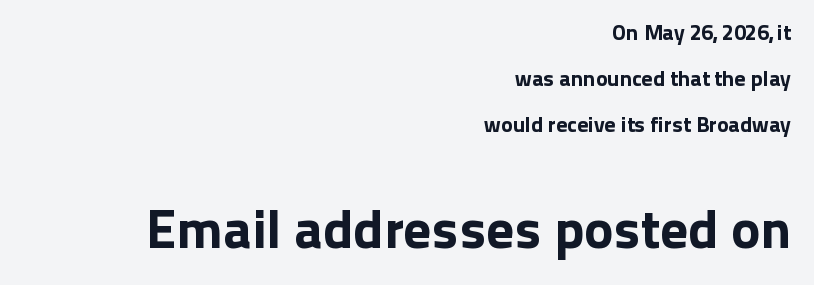
The image shows 55 px sans-serif type, upright; set right-aligned, loose line spacing (2.1x), normal letter spacing, not underlined; the second (bottom) block is 2.5x larger; low stroke contrast and a medium x-height.
